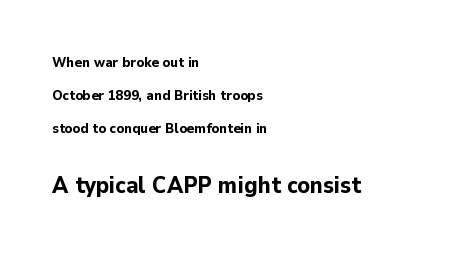
The image shows 23 px bold type, upright; set left-aligned, loose line spacing (2.35x), normal letter spacing, not underlined; the second (bottom) block is 1.64x larger.
